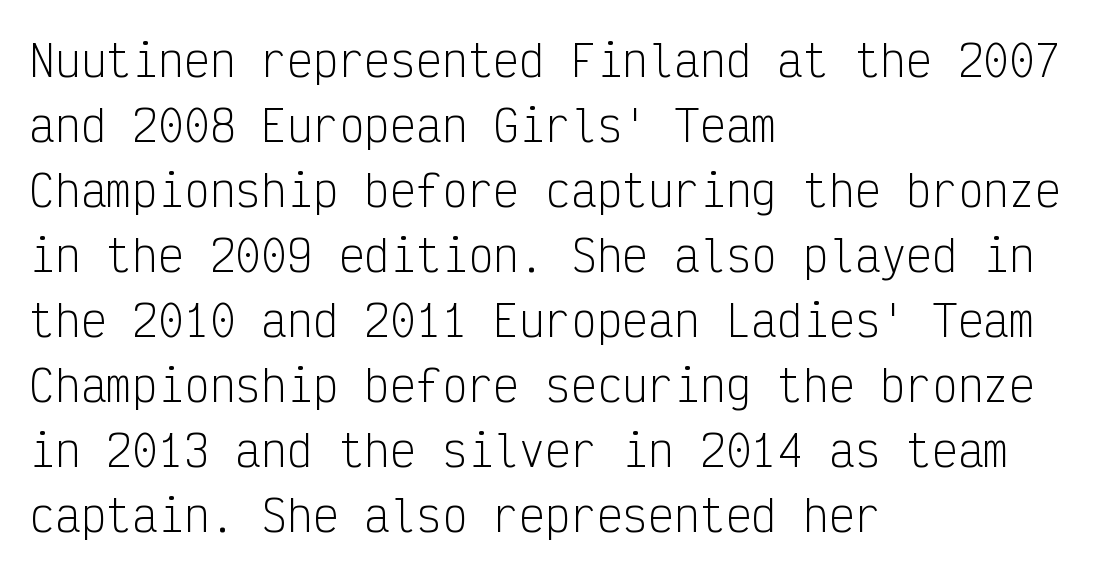
The image shows 43 px light, condensed sans-serif type, upright, monospaced; set left-aligned, normal line spacing (1.51x), normal letter spacing, not underlined; low stroke contrast and a medium x-height.
